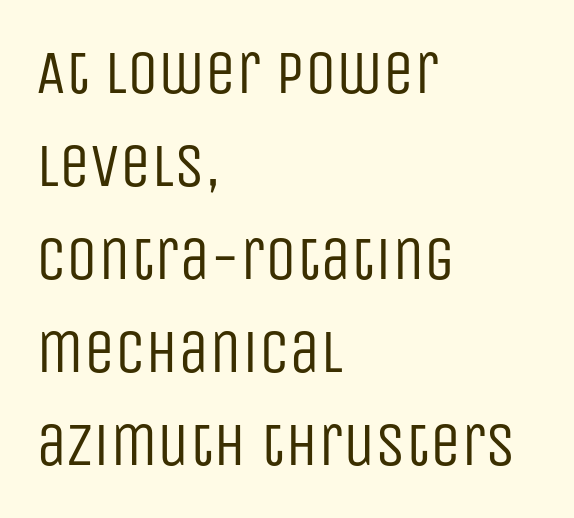
{"serif": "no", "italic": "no", "bold": "no", "weight": "regular", "width": "condensed", "stroke_contrast": "low", "x_height": "large", "monospaced": "no", "underline": "no", "align": "left", "line_spacing": "normal", "line_spacing_ratio": 1.5, "letter_spacing": "normal", "letter_spacing_em": 0.0, "glyph_px": 62}
